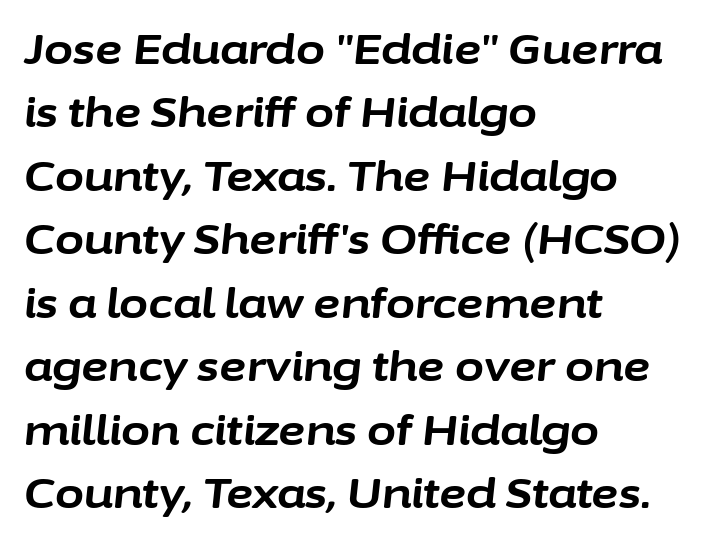
Q: Is the text bold? A: Yes.
Q: Is the text italic (slanted)? A: Yes, it leans right by about 6 degrees.
Q: Is the text underlined? A: No.
Q: How is the paragraph aligned? A: Left-aligned.
Q: Is the spacing between letters normal or unusually wide? A: Normal.
Q: Is the spacing between lines tight, normal or loose? A: Normal.
Q: Width (condensed, normal, or wide)? A: Normal.
Q: Stroke contrast? A: Low.
Q: x-height? A: Medium.
Q: Monospaced? A: No.
